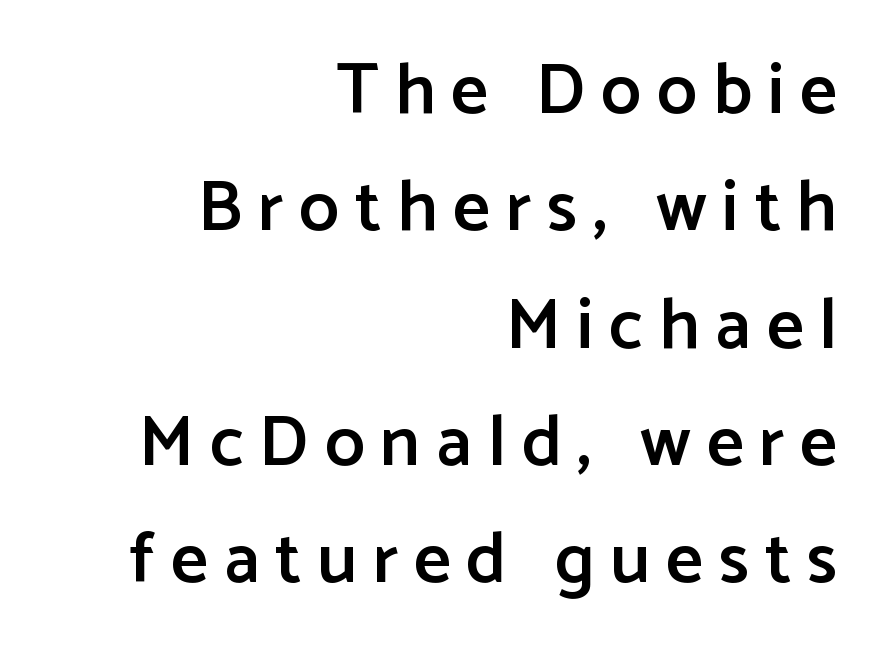
The block of text has a typical density, with ordinary space between rows. This is the in-between weight designers call semibold or demi. Serifs: no, the terminals of the letterforms are clean. The specimen omits any rule beneath the text block's lines. You could not count columns in this text — the font is proportionally spaced.
